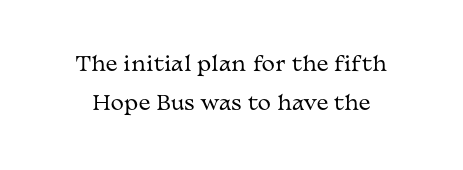
The image shows 20 px text type, upright; set loose line spacing (1.93x), normal letter spacing, not underlined.
